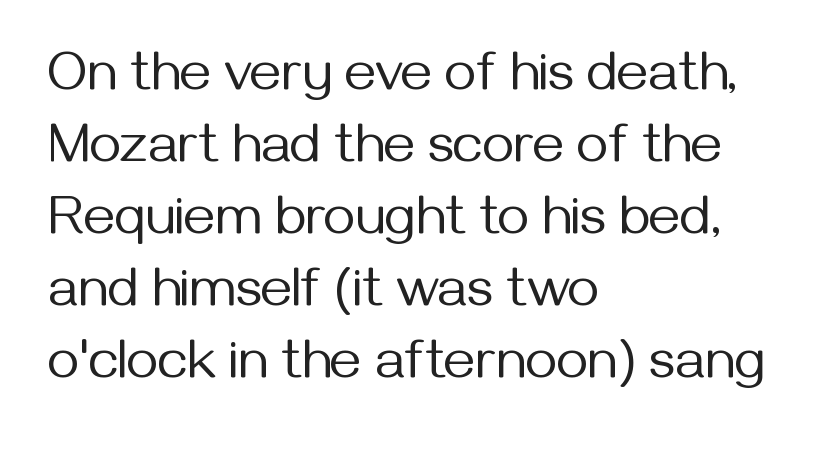
Spacing between characters is what you'd get straight out of the box. The specimen reads as upright at a glance. The rendering shows plain stroke endings on the letterforms — a sans-serif design. Does the copy run flush right? No — it runs flush left. Is the stroke heavy? The answer is a plain regular-or-lighter.
